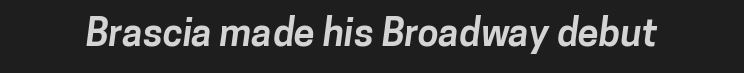
Q: Is the text bold? A: Yes.
Q: Is the typeface a serif or a sans-serif typeface? A: Sans-serif.
Q: Is the text underlined? A: No.
Q: Is the spacing between letters normal or unusually wide? A: Normal.
Q: Width (condensed, normal, or wide)? A: Normal.
Q: Stroke contrast? A: Low.
Q: x-height? A: Medium.
Q: Monospaced? A: No.
